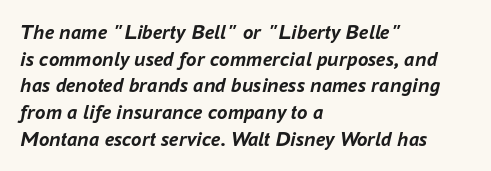
Q: Is the text bold? A: Yes.
Q: Is the text italic (slanted)? A: Yes, it leans right by about 16 degrees.
Q: Is the text underlined? A: No.
Q: How is the paragraph aligned? A: Left-aligned.
Q: Is the spacing between letters normal or unusually wide? A: Normal.
Q: Is the spacing between lines tight, normal or loose? A: Normal.
